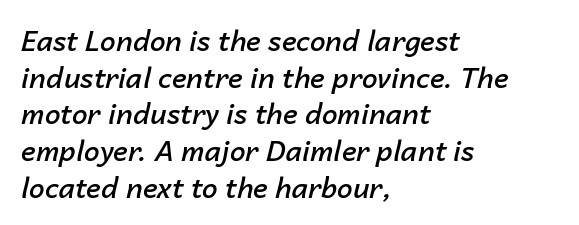
Q: Is the text bold? A: Semi-bold.
Q: Is the text italic (slanted)? A: Yes, it leans right by about 14 degrees.
Q: Is the text underlined? A: No.
Q: How is the paragraph aligned? A: Left-aligned.
Q: Is the spacing between letters normal or unusually wide? A: Normal.
Q: Is the spacing between lines tight, normal or loose? A: Normal.
Q: Width (condensed, normal, or wide)? A: Normal.
Q: Stroke contrast? A: Low.
Q: x-height? A: Medium.
Q: Monospaced? A: No.
